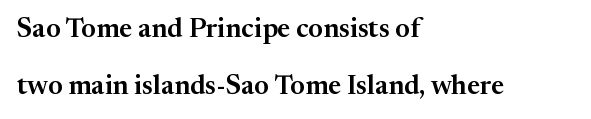
The image shows 27 px text type, upright; set left-aligned, loose line spacing (2.1x), normal letter spacing, not underlined.
